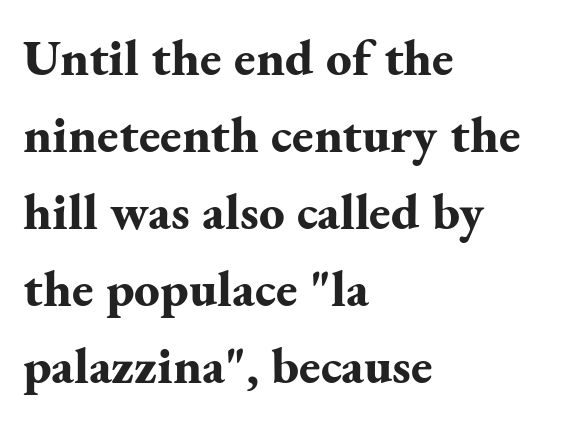
These lines were composed using upright roman letters. Each line starts at the same left margin while the right side varies. Plain, unruled lines of type. Reading down the column, the eye jumps a familiar distance to each next line. Are there feet on the stems? There are — it's a serif.
